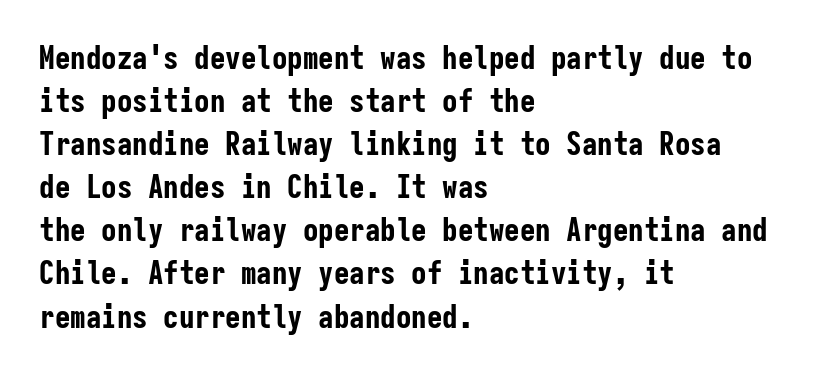
Q: Is the text bold? A: Yes.
Q: Is the text italic (slanted)? A: No, it is upright.
Q: Is the typeface a serif or a sans-serif typeface? A: Sans-serif.
Q: Is the text underlined? A: No.
Q: How is the paragraph aligned? A: Left-aligned.
Q: Is the spacing between letters normal or unusually wide? A: Normal.
Q: Is the spacing between lines tight, normal or loose? A: Normal.
Q: Width (condensed, normal, or wide)? A: Condensed.
Q: Stroke contrast? A: Low.
Q: x-height? A: Medium.
Q: Monospaced? A: Yes.
